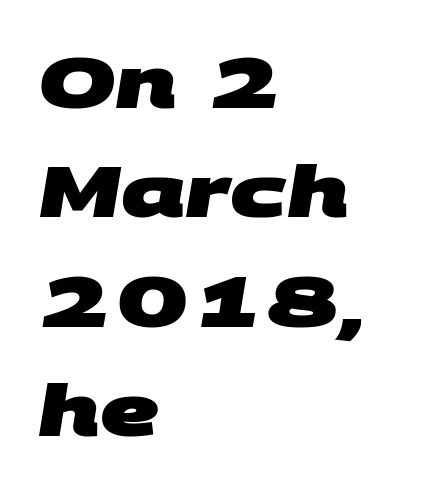
Q: Is the text bold? A: Yes.
Q: Is the typeface a serif or a sans-serif typeface? A: Sans-serif.
Q: Is the text underlined? A: No.
Q: How is the paragraph aligned? A: Left-aligned.
Q: Is the spacing between letters normal or unusually wide? A: Normal.
Q: Is the spacing between lines tight, normal or loose? A: Normal.
Q: Width (condensed, normal, or wide)? A: Wide.
Q: Stroke contrast? A: Medium.
Q: x-height? A: Large.
Q: Monospaced? A: No.
